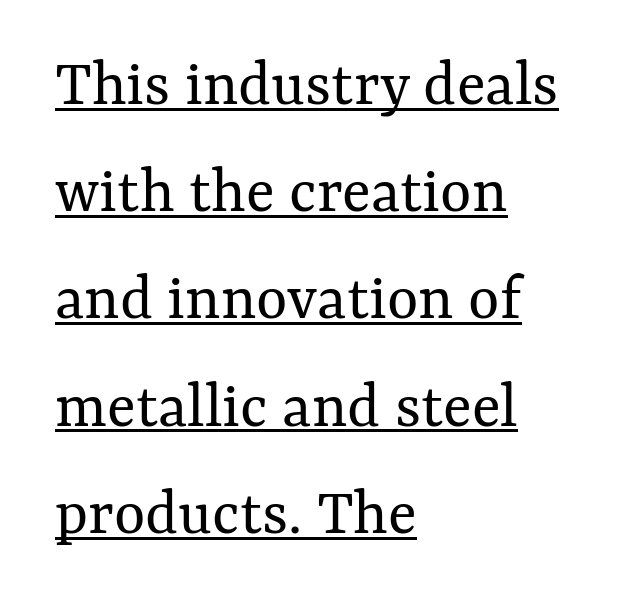
The image shows 67 px regular-weight type, upright; set left-aligned, normal line spacing (1.6x), normal letter spacing, underlined; medium stroke contrast and a medium x-height.
